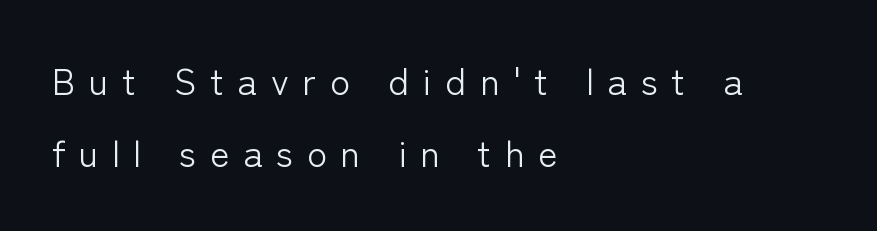
These lines stack with their left ends in a neat column. If you measured baseline to baseline, you'd find a long distance. No chunkiness to these letters — they're not bold. Honestly, the letter spacing is so wide it's the main thing you notice. These lines are rendered in a variable-pitch font. Any mark beneath the type? The region is blank.
